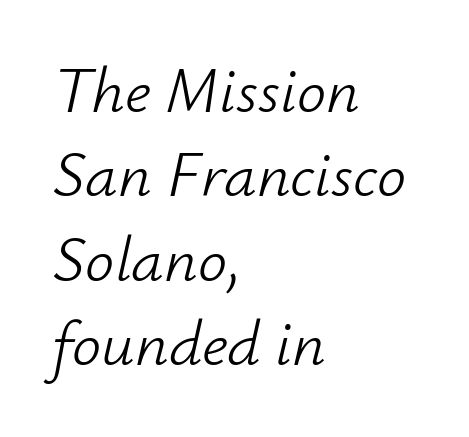
Q: Is the text bold? A: No.
Q: Is the text italic (slanted)? A: Yes, it leans right by about 12 degrees.
Q: Is the text underlined? A: No.
Q: How is the paragraph aligned? A: Left-aligned.
Q: Is the spacing between letters normal or unusually wide? A: Normal.
Q: Is the spacing between lines tight, normal or loose? A: Normal.
Q: Width (condensed, normal, or wide)? A: Normal.
Q: Stroke contrast? A: Low.
Q: x-height? A: Small.
Q: Monospaced? A: No.
